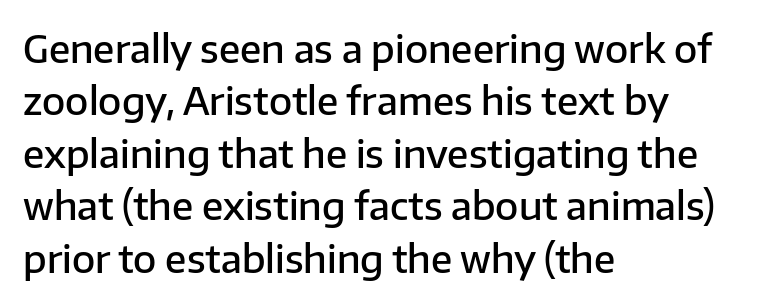
The image shows 38 px semibold sans-serif type, upright; set left-aligned, normal line spacing (1.38x), normal letter spacing, not underlined; low stroke contrast and a medium x-height.
